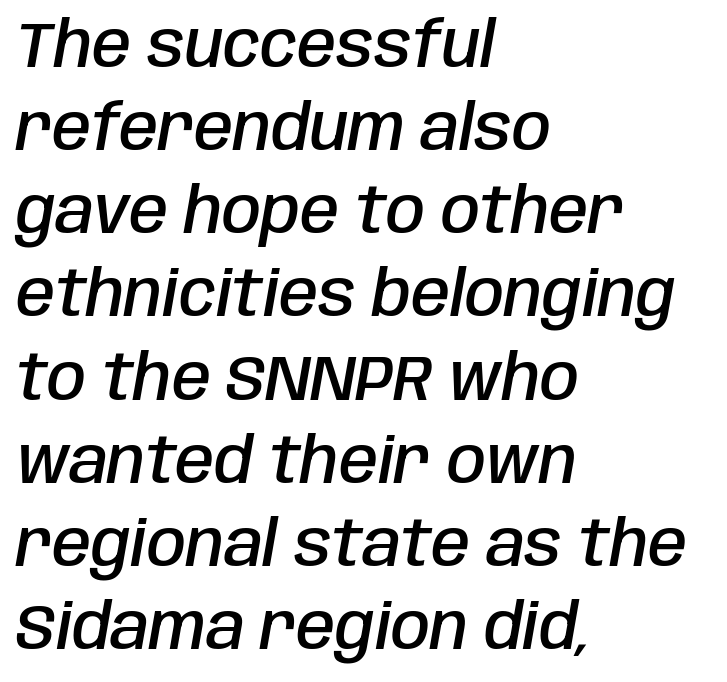
{"italic": "yes", "lean": "right", "slant_degrees": 10, "bold": "semi", "weight": "semibold", "width": "condensed", "stroke_contrast": "low", "x_height": "large", "monospaced": "no", "underline": "no", "align": "left", "line_spacing": "normal", "line_spacing_ratio": 1.32, "letter_spacing": "normal", "letter_spacing_em": 0.0, "glyph_px": 63}
